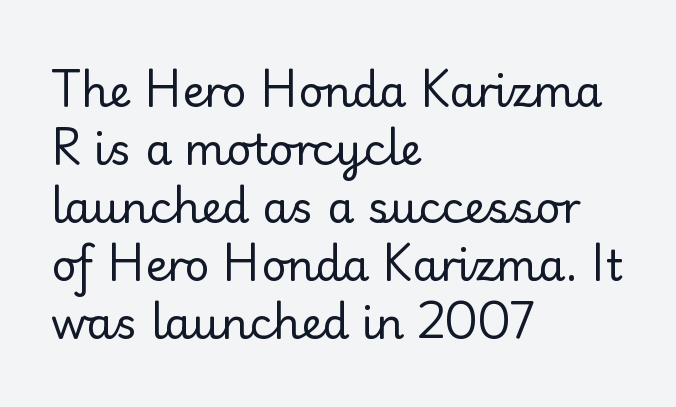
Q: Is the text bold? A: No.
Q: Is the text italic (slanted)? A: No, it is upright.
Q: Is the typeface a serif or a sans-serif typeface? A: Sans-serif.
Q: Is the text underlined? A: No.
Q: How is the paragraph aligned? A: Left-aligned.
Q: Is the spacing between letters normal or unusually wide? A: Normal.
Q: Is the spacing between lines tight, normal or loose? A: Normal.
Q: Width (condensed, normal, or wide)? A: Normal.
Q: Stroke contrast? A: Low.
Q: x-height? A: Small.
Q: Monospaced? A: No.
